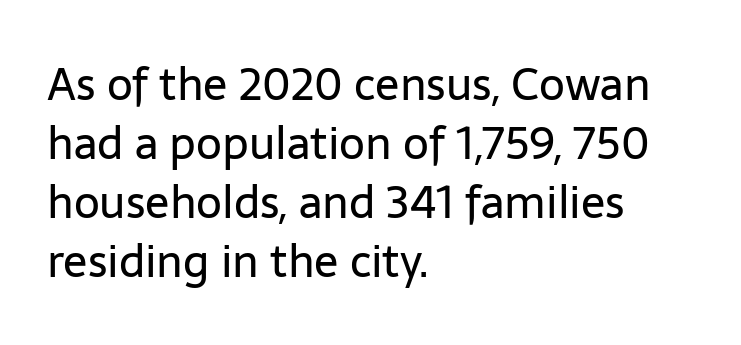
Beneath every word, the page is bare. Standard letterfit; no display-style spreading of the glyphs. Leading matches the norm, producing a regular column. The letters carry no serifs — their stems end cleanly without finishing strokes. The font's upright variant was chosen for this text. These lines stack with their left ends in a neat column.
